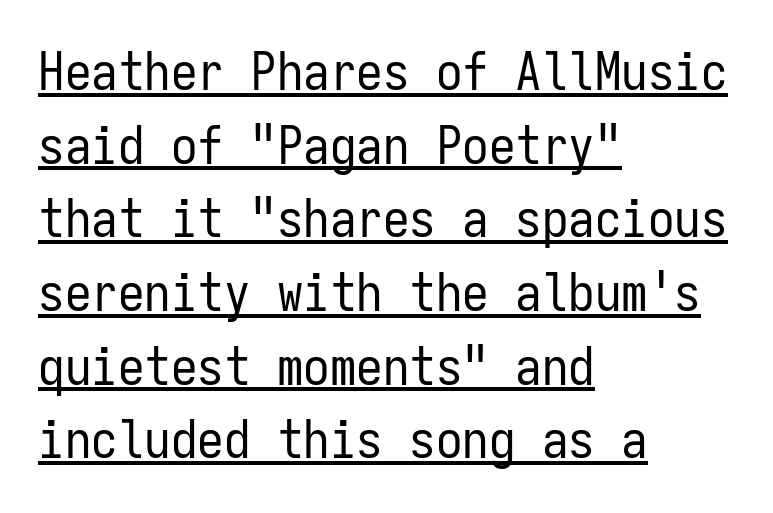
Q: Is the text bold? A: No.
Q: Is the text italic (slanted)? A: No, it is upright.
Q: Is the typeface a serif or a sans-serif typeface? A: Sans-serif.
Q: Is the text underlined? A: Yes.
Q: How is the paragraph aligned? A: Left-aligned.
Q: Is the spacing between letters normal or unusually wide? A: Normal.
Q: Is the spacing between lines tight, normal or loose? A: Normal.
Q: Width (condensed, normal, or wide)? A: Condensed.
Q: Stroke contrast? A: Low.
Q: x-height? A: Medium.
Q: Monospaced? A: Yes.
